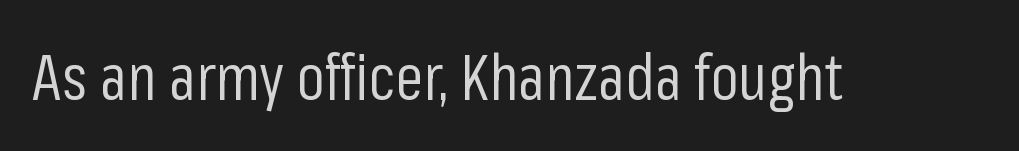
These lines are composed in type without serifs. Unlike italic type, these characters show no tilt at all. Bare-footed words on every line. The typesetting does not lean heavy: it is not bold. The rendering keeps characters at their native spacing. These lines are rendered in a variable-pitch font.
